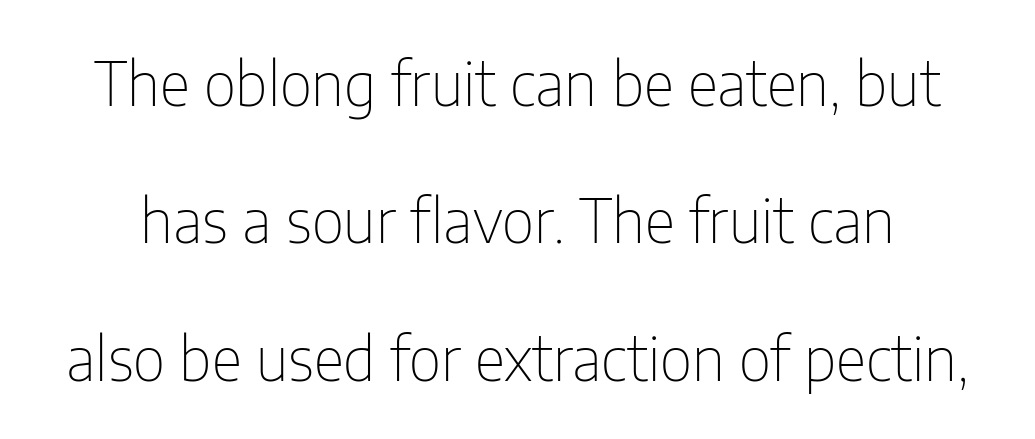
{"serif": "no", "italic": "no", "bold": "no", "weight": "thin", "width": "condensed", "stroke_contrast": "low", "x_height": "medium", "monospaced": "no", "underline": "no", "line_spacing": "loose", "line_spacing_ratio": 2.29, "letter_spacing": "normal", "letter_spacing_em": 0.0, "glyph_px": 60}
